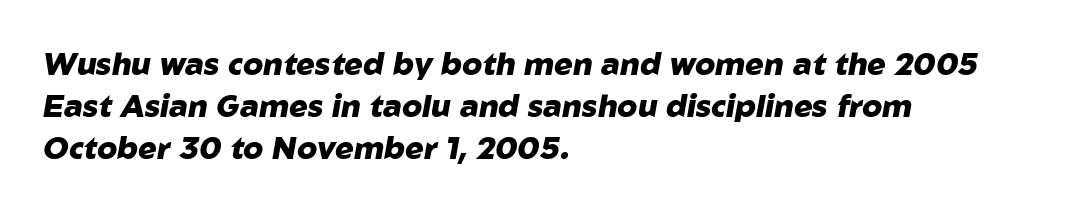
Observe the lean: these are italic letterforms. Reading down the block, your eye returns to a fixed left position each line. You could not count columns in this text — the font is proportionally spaced. This sample keeps an unexceptional amount of space between lines.
